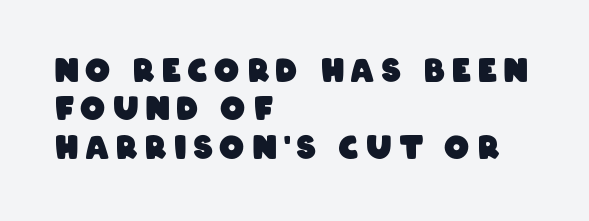
Strokes here are thick enough to call this a true bold. Typographically, this falls in the sans-serif category. The rendering anchors every line to the left-hand side. The horizontal fit of the characters is loose and conspicuously gappy. Unmarked baselines from the first word to the last. Note the varied advance widths — an 'i' is clearly narrower than an 'm'.
